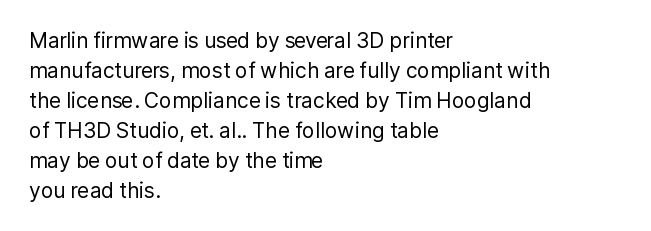
Q: Is the text bold? A: No.
Q: Is the text italic (slanted)? A: No, it is upright.
Q: Is the text underlined? A: No.
Q: How is the paragraph aligned? A: Left-aligned.
Q: Is the spacing between letters normal or unusually wide? A: Normal.
Q: Is the spacing between lines tight, normal or loose? A: Normal.
